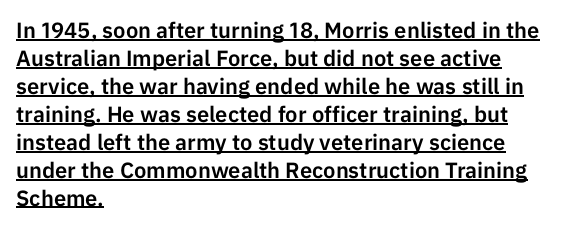
The image shows 22 px text type, upright; set left-aligned, normal line spacing (1.27x), normal letter spacing, underlined.
